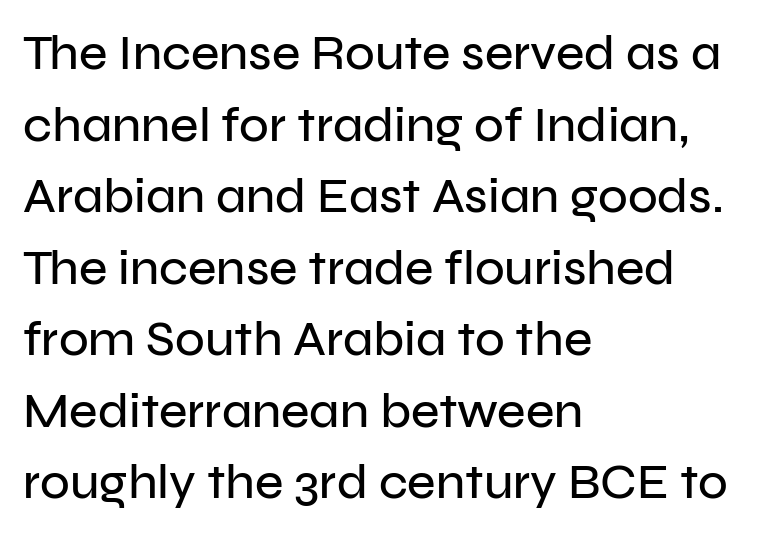
Q: Is the text italic (slanted)? A: No, it is upright.
Q: Is the typeface a serif or a sans-serif typeface? A: Sans-serif.
Q: Is the text underlined? A: No.
Q: How is the paragraph aligned? A: Left-aligned.
Q: Is the spacing between letters normal or unusually wide? A: Normal.
Q: Is the spacing between lines tight, normal or loose? A: Normal.
Q: Width (condensed, normal, or wide)? A: Normal.
Q: Stroke contrast? A: Low.
Q: x-height? A: Medium.
Q: Monospaced? A: No.
